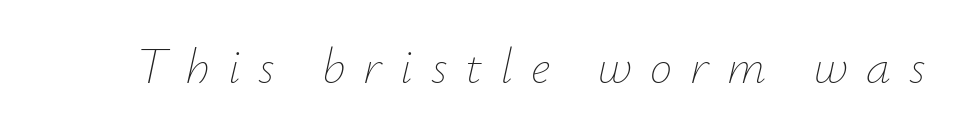
You can tell it's italic because the verticals aren't actually vertical. These lines are rendered in a variable-pitch font. The letterforms stand isolated, each surrounded by extra space. The space beneath each line is pristine and unruled. Ink coverage per letter is moderate at most.
